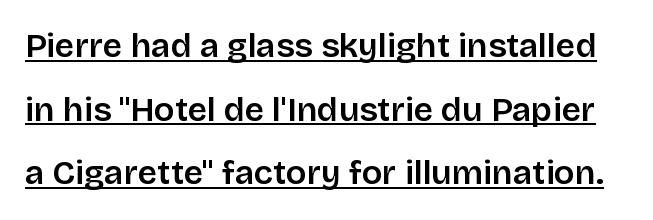
{"serif": "no", "italic": "no", "width": "normal", "stroke_contrast": "low", "x_height": "large", "monospaced": "no", "underline": "yes", "line_spacing_ratio": 1.87, "letter_spacing": "normal", "letter_spacing_em": 0.0, "glyph_px": 34}
